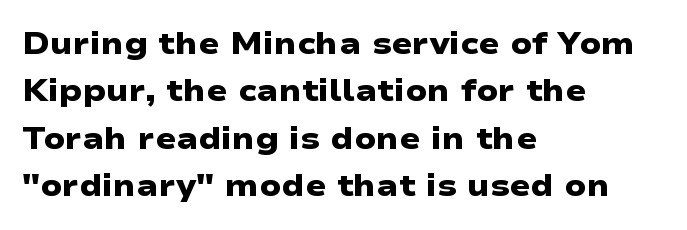
Q: Is the text bold? A: Yes.
Q: Is the typeface a serif or a sans-serif typeface? A: Sans-serif.
Q: Is the text underlined? A: No.
Q: How is the paragraph aligned? A: Left-aligned.
Q: Is the spacing between letters normal or unusually wide? A: Normal.
Q: Is the spacing between lines tight, normal or loose? A: Normal.
Q: Width (condensed, normal, or wide)? A: Wide.
Q: Stroke contrast? A: Low.
Q: x-height? A: Medium.
Q: Monospaced? A: No.
